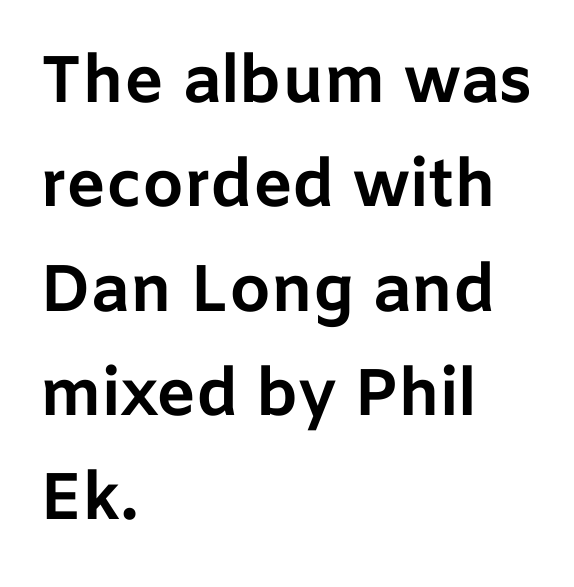
Q: Is the text bold? A: Yes.
Q: Is the text italic (slanted)? A: No, it is upright.
Q: Is the typeface a serif or a sans-serif typeface? A: Sans-serif.
Q: Is the text underlined? A: No.
Q: How is the paragraph aligned? A: Left-aligned.
Q: Is the spacing between letters normal or unusually wide? A: Normal.
Q: Is the spacing between lines tight, normal or loose? A: Normal.
Q: Width (condensed, normal, or wide)? A: Normal.
Q: Stroke contrast? A: Low.
Q: x-height? A: Medium.
Q: Monospaced? A: No.
